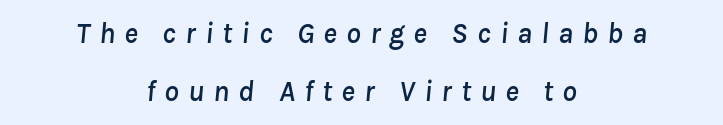
Tracking here is generous; glyphs stand well apart from one another. Words float on clear page, feet unadorned. Honestly, the rows look like they've been pulled way apart. Varying glyph widths throughout — classic text-font behaviour.
